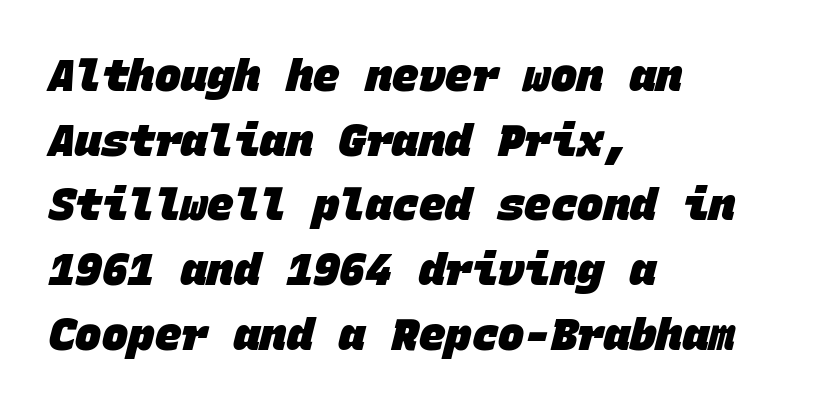
{"serif": "no", "bold": "yes", "weight": "heavy", "width": "normal", "stroke_contrast": "low", "x_height": "large", "monospaced": "yes", "underline": "no", "align": "left", "line_spacing": "normal", "line_spacing_ratio": 1.47, "letter_spacing": "normal", "letter_spacing_em": 0.0, "glyph_px": 44}
